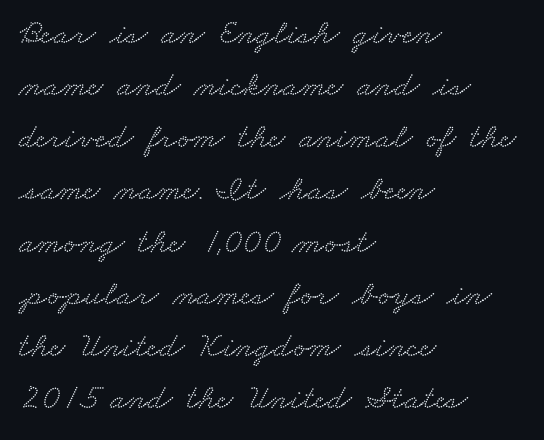
Q: Is the text underlined? A: No.
Q: How is the paragraph aligned? A: Left-aligned.
Q: Is the spacing between letters normal or unusually wide? A: Normal.
Q: Is the spacing between lines tight, normal or loose? A: Normal.
Q: Width (condensed, normal, or wide)? A: Wide.
Q: Stroke contrast? A: Low.
Q: x-height? A: Small.
Q: Monospaced? A: No.
